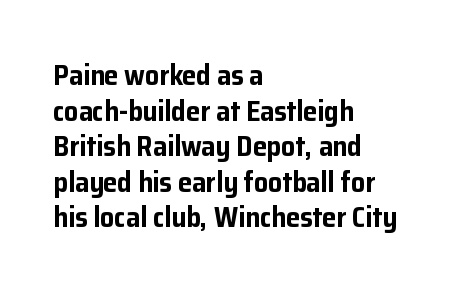
{"serif": "no", "italic": "no", "bold": "yes", "weight": "bold", "width": "normal", "stroke_contrast": "low", "x_height": "medium", "monospaced": "no", "underline": "no", "align": "left", "line_spacing": "normal", "line_spacing_ratio": 1.27, "letter_spacing": "normal", "letter_spacing_em": 0.0, "glyph_px": 28}
